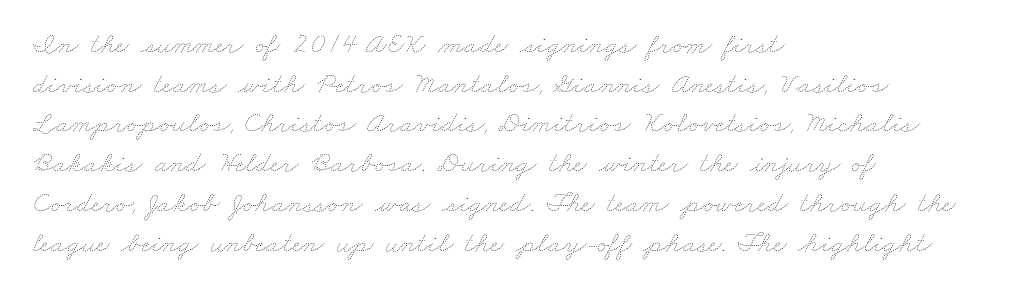
Proportional: the letters do not fall into vertical columns. The words here are not underlined. There is no visible air inserted between adjacent glyphs. Weight class: somewhere from thin through regular. Vertical spacing — default.
